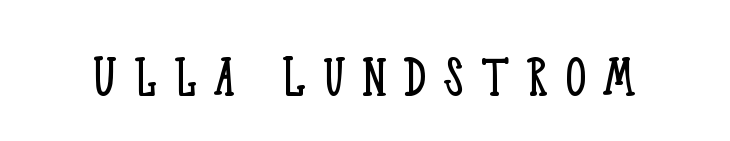
The image shows 64 px light, condensed serif type, upright; set unusually wide letter spacing (+0.26 em), not underlined; low stroke contrast and a large x-height.
